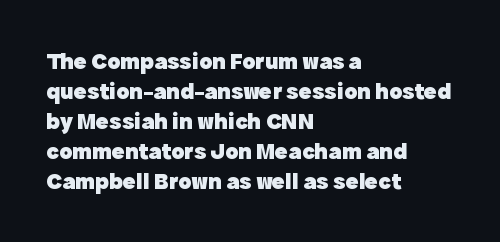
The characters look thick and weighty, a clear bold. Rows of type keep a routine distance in the vertical direction. Each word holds together tightly as a unit, with standard inter-letter gaps. Does the copy run flush right? No — it runs flush left. Beneath every word, the page is bare.
